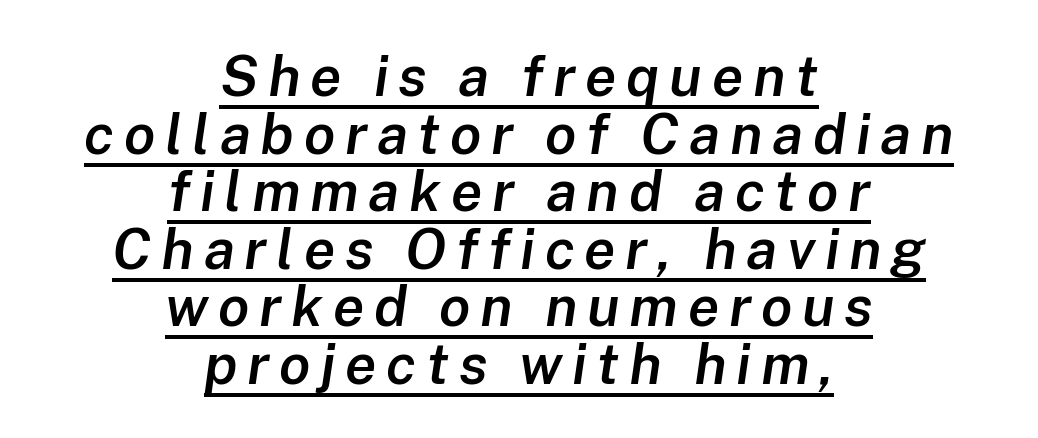
Compared with a flush-left layout, this one balances lines on the center instead. Underline: present. Interline gaps are noticeably narrow in this sample. There's an unmistakable incline to the writing here.
